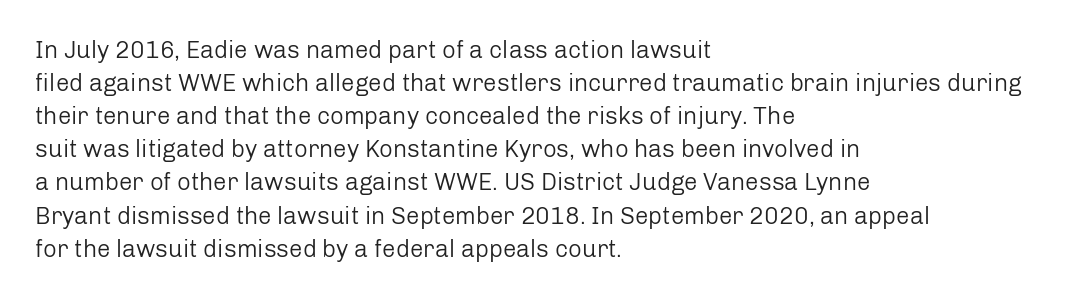
Horizontally, the lines are justified to the leading edge only. A roman cut, with each character standing at attention. The lines sit at an ordinary, default distance from one another. The font sits on the lighter half of the weight spectrum, regular included. Just letters on the line, the space beneath them empty. Standard letterfit; no display-style spreading of the glyphs.
